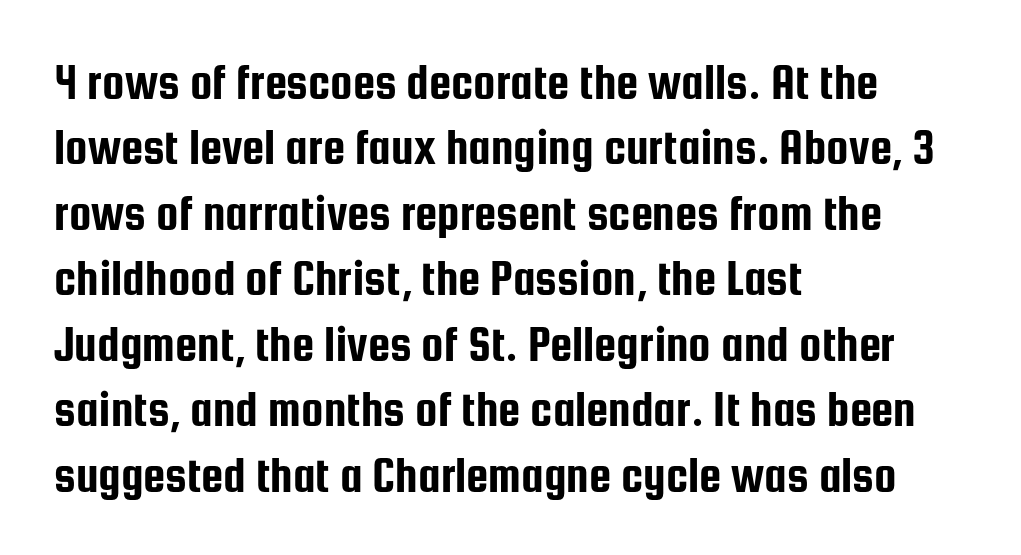
A typesetter would call this leading conventional body-copy spacing. Spacing verdict: proportional, widths tailored to each character. What stands out about the letter spacing? Nothing — it is the standard amount. Line beginnings align vertically; line endings do not.
